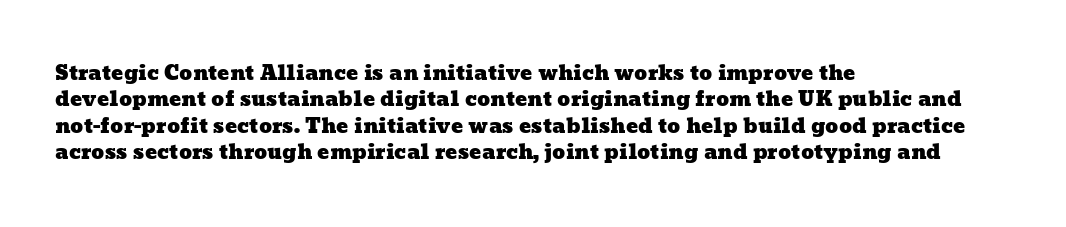
Just letters on the line, the space beneath them empty. Reading down the column, the eye jumps a familiar distance to each next line. Line beginnings align vertically; line endings do not. Characters follow at the spacing the type designer built in.
